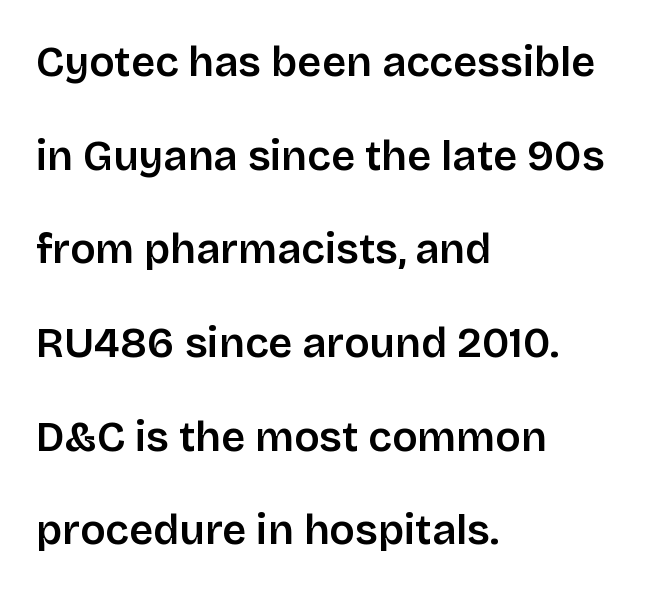
{"serif": "no", "italic": "no", "bold": "semi", "weight": "semibold", "width": "normal", "stroke_contrast": "low", "x_height": "large", "monospaced": "no", "underline": "no", "align": "left", "line_spacing": "loose", "line_spacing_ratio": 2.23, "letter_spacing": "normal", "letter_spacing_em": 0.0, "glyph_px": 42}
